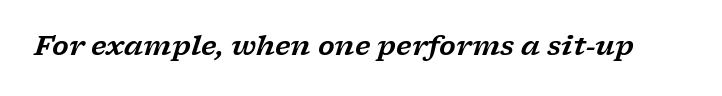
{"italic": "yes", "lean": "right", "slant_degrees": 17, "underline": "no", "letter_spacing": "normal", "letter_spacing_em": 0.0, "glyph_px": 27}
